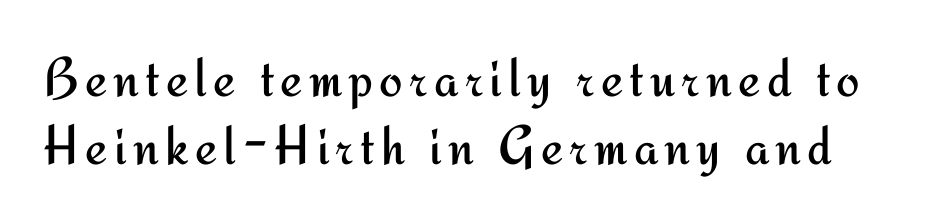
{"serif": "no", "italic": "no", "bold": "no", "weight": "regular", "width": "normal", "stroke_contrast": "medium", "x_height": "small", "monospaced": "no", "underline": "no", "line_spacing_ratio": 1.21, "glyph_px": 56}
